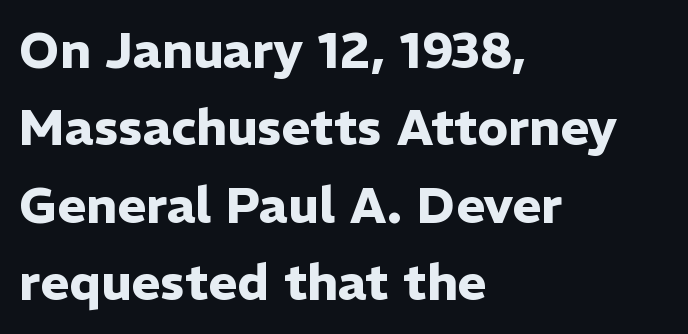
The image shows 50 px heavy sans-serif type, upright; set left-aligned, normal line spacing (1.55x), normal letter spacing, not underlined; low stroke contrast and a medium x-height.
